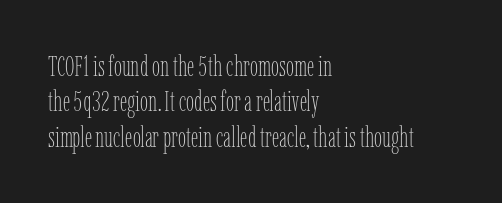
Q: Is the text bold? A: No.
Q: Is the text italic (slanted)? A: No, it is upright.
Q: Is the text underlined? A: No.
Q: How is the paragraph aligned? A: Left-aligned.
Q: Is the spacing between letters normal or unusually wide? A: Normal.
Q: Width (condensed, normal, or wide)? A: Condensed.
Q: Stroke contrast? A: Low.
Q: x-height? A: Medium.
Q: Monospaced? A: No.
